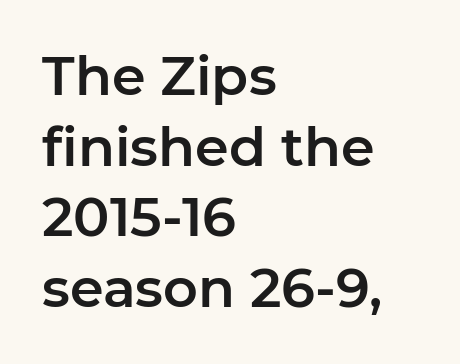
{"serif": "no", "italic": "no", "width": "normal", "stroke_contrast": "low", "x_height": "medium", "monospaced": "no", "underline": "no", "align": "left", "line_spacing": "normal", "line_spacing_ratio": 1.31, "letter_spacing": "normal", "letter_spacing_em": 0.0, "glyph_px": 54}
